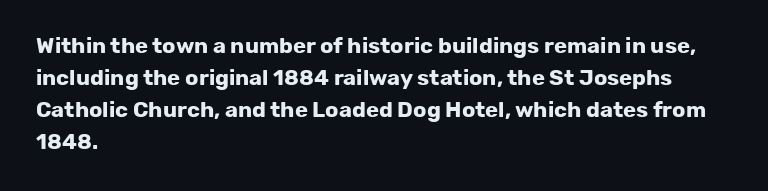
The image shows 22 px bold type, upright; set left-aligned, normal line spacing (1.46x), normal letter spacing, not underlined.
